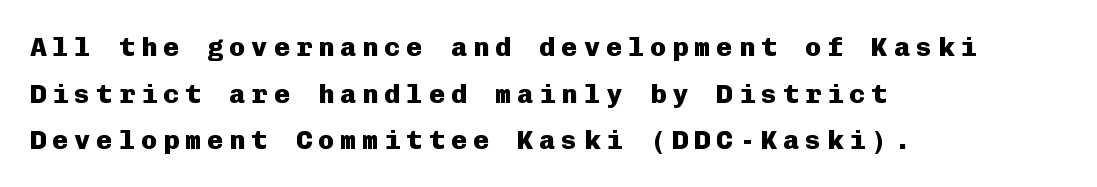
The image shows 27 px bold type, upright; set left-aligned, line spacing 1.73x, unusually wide letter spacing (+0.22 em), not underlined.
